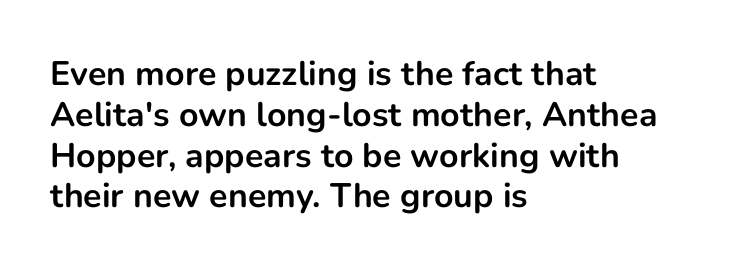
{"serif": "no", "italic": "no", "bold": "yes", "weight": "bold", "width": "normal", "stroke_contrast": "low", "x_height": "medium", "monospaced": "no", "underline": "no", "align": "left", "line_spacing_ratio": 1.2, "letter_spacing": "normal", "letter_spacing_em": 0.0, "glyph_px": 34}
